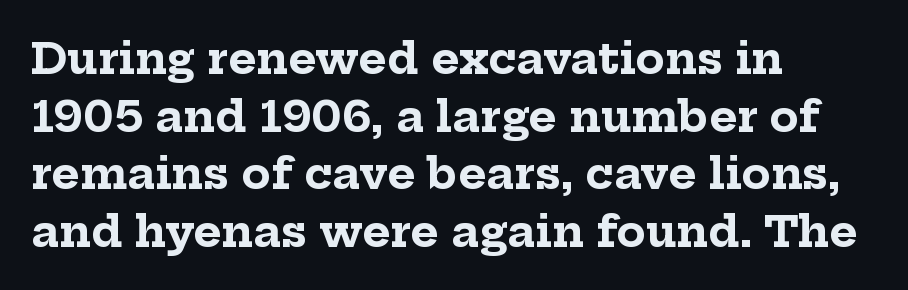
Q: Is the text bold? A: Yes.
Q: Is the text italic (slanted)? A: No, it is upright.
Q: Is the typeface a serif or a sans-serif typeface? A: Serif.
Q: Is the text underlined? A: No.
Q: How is the paragraph aligned? A: Left-aligned.
Q: Is the spacing between letters normal or unusually wide? A: Normal.
Q: Is the spacing between lines tight, normal or loose? A: Normal.
Q: Width (condensed, normal, or wide)? A: Normal.
Q: Stroke contrast? A: Low.
Q: x-height? A: Medium.
Q: Monospaced? A: No.
